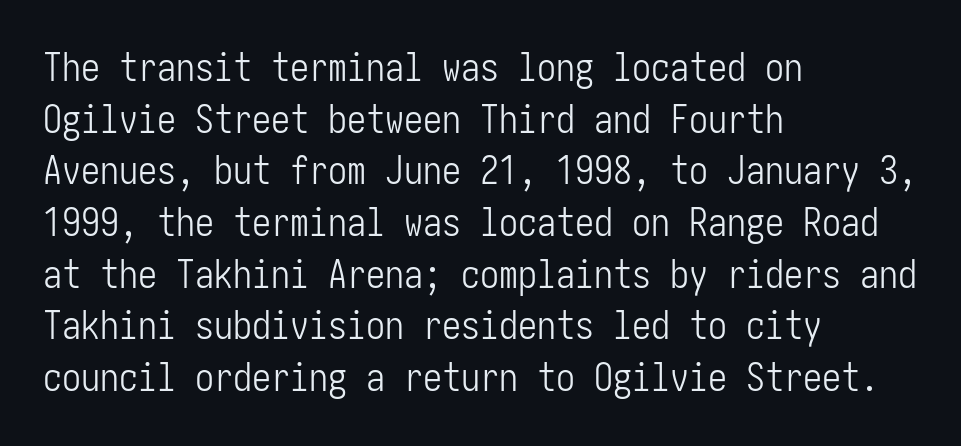
The image shows 38 px light, condensed sans-serif type, upright; set left-aligned, normal line spacing (1.36x), normal letter spacing, not underlined; low stroke contrast and a medium x-height.
